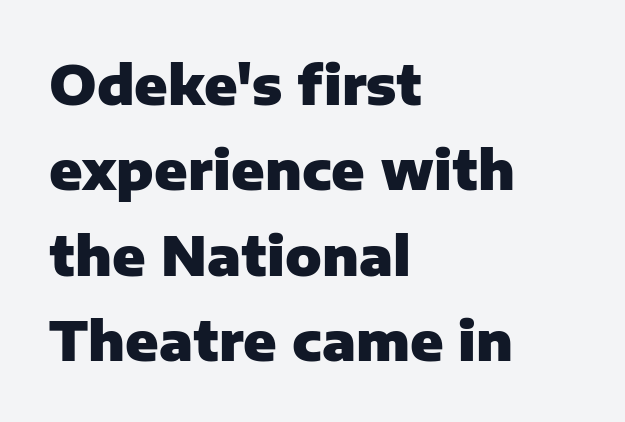
Q: Is the text bold? A: Yes.
Q: Is the text italic (slanted)? A: No, it is upright.
Q: Is the typeface a serif or a sans-serif typeface? A: Sans-serif.
Q: Is the text underlined? A: No.
Q: How is the paragraph aligned? A: Left-aligned.
Q: Is the spacing between letters normal or unusually wide? A: Normal.
Q: Is the spacing between lines tight, normal or loose? A: Normal.
Q: Width (condensed, normal, or wide)? A: Normal.
Q: Stroke contrast? A: Low.
Q: x-height? A: Medium.
Q: Monospaced? A: No.
